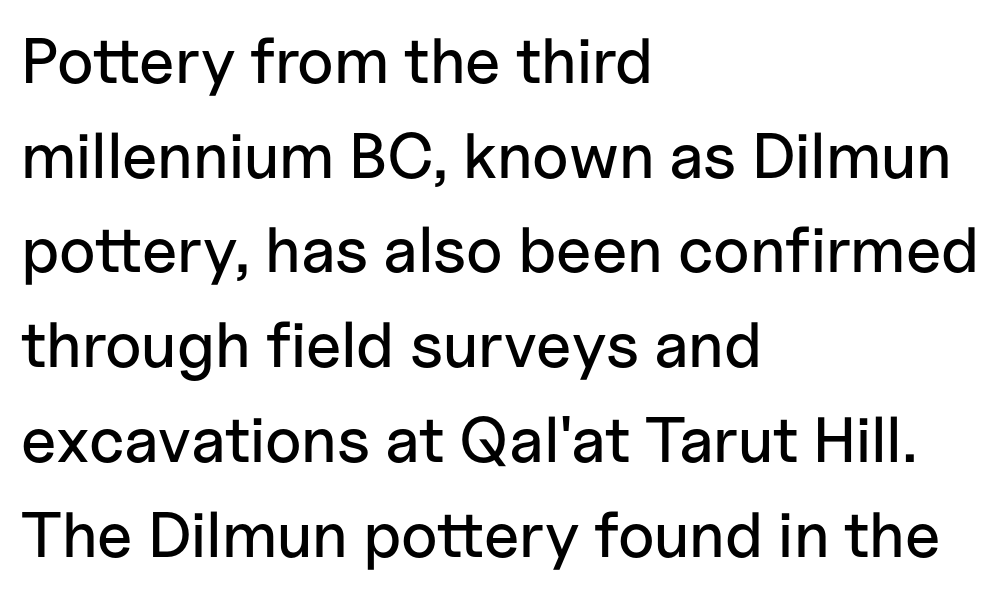
Q: Is the text italic (slanted)? A: No, it is upright.
Q: Is the typeface a serif or a sans-serif typeface? A: Sans-serif.
Q: Is the text underlined? A: No.
Q: How is the paragraph aligned? A: Left-aligned.
Q: Is the spacing between letters normal or unusually wide? A: Normal.
Q: Is the spacing between lines tight, normal or loose? A: Normal.
Q: Width (condensed, normal, or wide)? A: Normal.
Q: Stroke contrast? A: Low.
Q: x-height? A: Medium.
Q: Monospaced? A: No.
